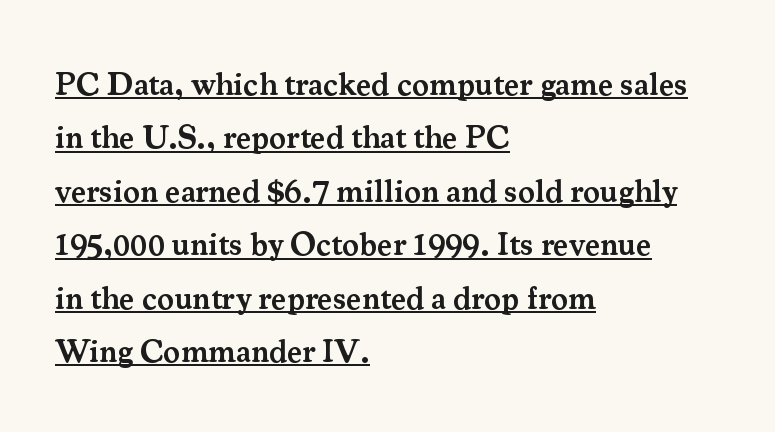
The image shows 32 px semibold serif type, upright; set left-aligned, normal line spacing (1.67x), normal letter spacing, underlined; medium stroke contrast and a small x-height.
